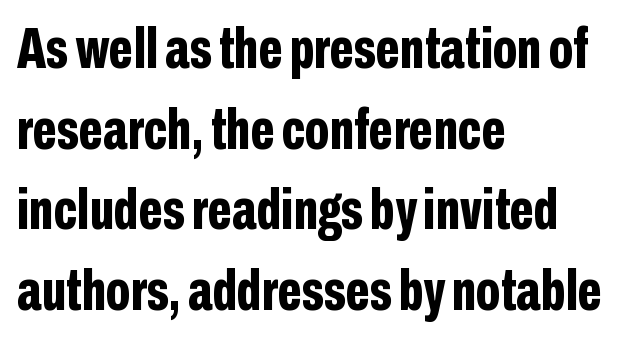
{"serif": "no", "italic": "no", "bold": "yes", "weight": "bold", "width": "condensed", "stroke_contrast": "low", "x_height": "medium", "monospaced": "no", "underline": "no", "align": "left", "line_spacing": "normal", "line_spacing_ratio": 1.39, "letter_spacing": "normal", "letter_spacing_em": 0.0, "glyph_px": 58}
